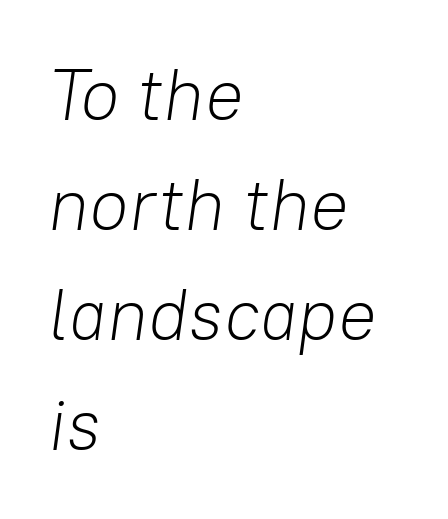
Q: Is the text bold? A: No.
Q: Is the text italic (slanted)? A: Yes, it leans right by about 8 degrees.
Q: Is the text underlined? A: No.
Q: How is the paragraph aligned? A: Left-aligned.
Q: Is the spacing between letters normal or unusually wide? A: Normal.
Q: Is the spacing between lines tight, normal or loose? A: Normal.
Q: Width (condensed, normal, or wide)? A: Normal.
Q: Stroke contrast? A: Low.
Q: x-height? A: Medium.
Q: Monospaced? A: No.
